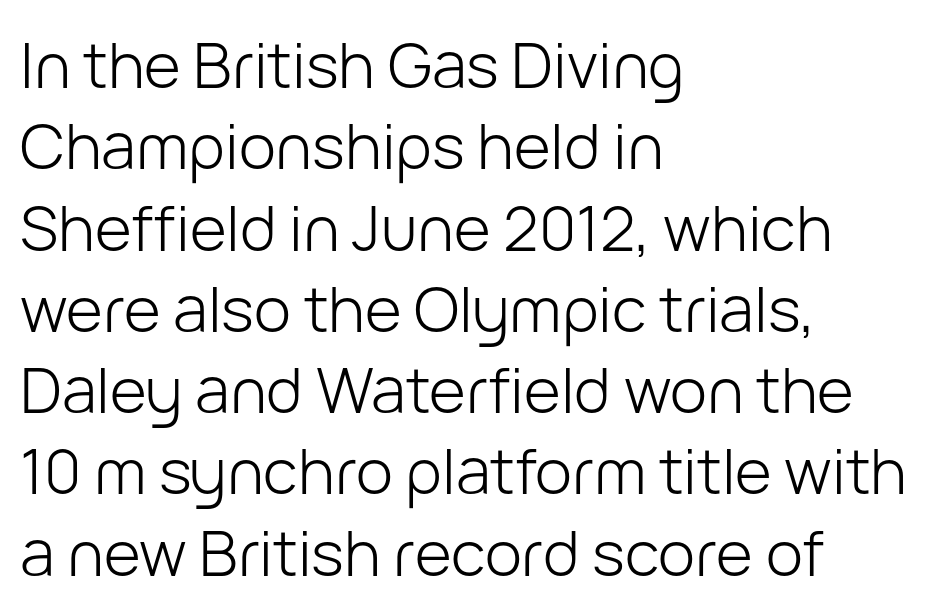
The glyphs in this specimen are sans serif. This sample has the flowing, uneven cadence of proportional lettering. Tall strokes in this sample are plumb rather than angled. The space between consecutive lines is moderate. Line starts are locked; line ends wander. Underline: absent.
